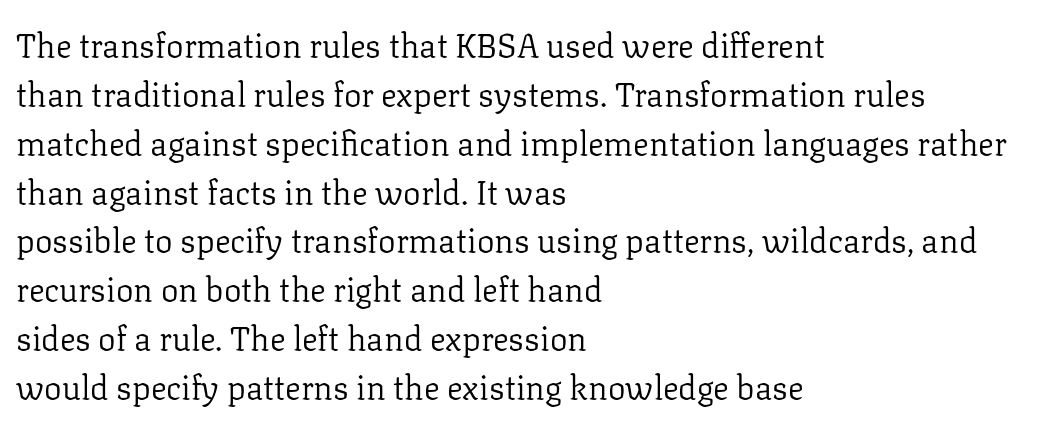
Q: Is the text bold? A: No.
Q: Is the text italic (slanted)? A: No, it is upright.
Q: Is the typeface a serif or a sans-serif typeface? A: Serif.
Q: Is the text underlined? A: No.
Q: How is the paragraph aligned? A: Left-aligned.
Q: Is the spacing between letters normal or unusually wide? A: Normal.
Q: Is the spacing between lines tight, normal or loose? A: Normal.
Q: Width (condensed, normal, or wide)? A: Normal.
Q: Stroke contrast? A: Low.
Q: x-height? A: Medium.
Q: Monospaced? A: No.
